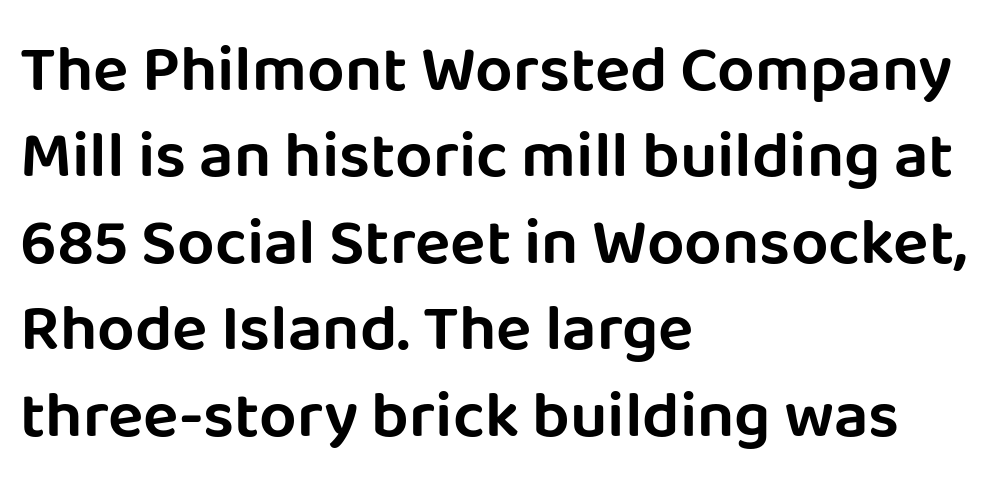
{"serif": "no", "italic": "no", "width": "normal", "stroke_contrast": "low", "x_height": "large", "monospaced": "no", "underline": "no", "align": "left", "line_spacing": "normal", "line_spacing_ratio": 1.31, "letter_spacing": "normal", "letter_spacing_em": 0.0, "glyph_px": 66}
